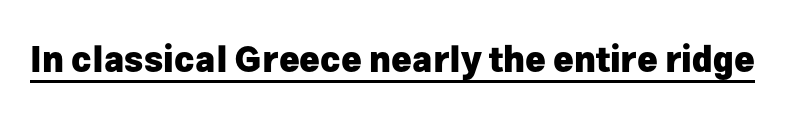
The image shows 35 px heavy sans-serif type, upright; set normal letter spacing, underlined; low stroke contrast and a medium x-height.
